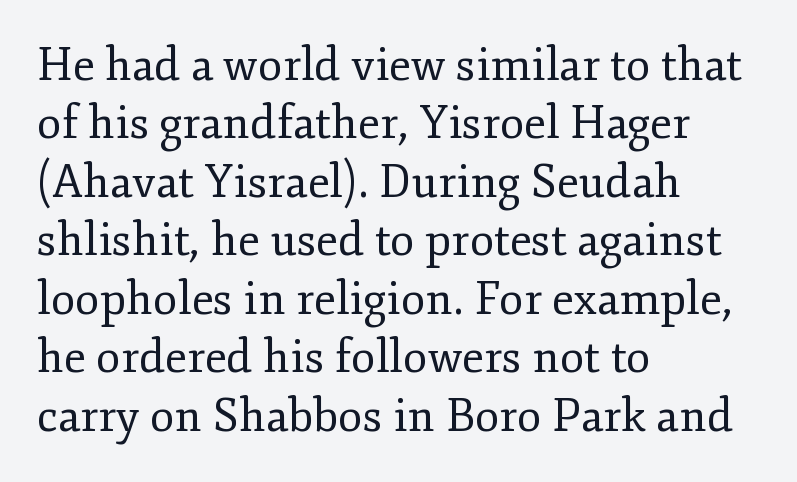
Q: Is the text bold? A: No.
Q: Is the text italic (slanted)? A: No, it is upright.
Q: Is the typeface a serif or a sans-serif typeface? A: Serif.
Q: Is the text underlined? A: No.
Q: How is the paragraph aligned? A: Left-aligned.
Q: Is the spacing between letters normal or unusually wide? A: Normal.
Q: Is the spacing between lines tight, normal or loose? A: Normal.
Q: Width (condensed, normal, or wide)? A: Normal.
Q: Stroke contrast? A: Low.
Q: x-height? A: Small.
Q: Monospaced? A: No.
